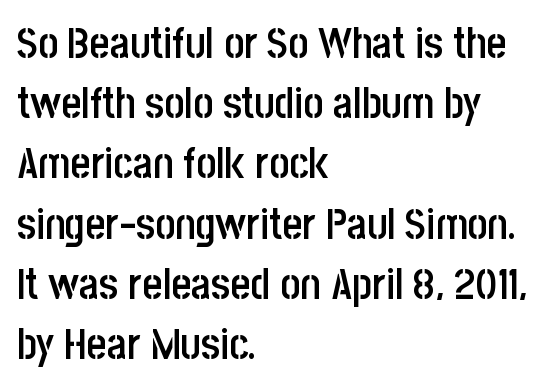
{"serif": "no", "italic": "no", "bold": "semi", "weight": "semibold", "width": "condensed", "stroke_contrast": "low", "x_height": "large", "monospaced": "no", "underline": "no", "align": "left", "line_spacing": "normal", "line_spacing_ratio": 1.4, "letter_spacing": "normal", "letter_spacing_em": 0.0, "glyph_px": 43}
